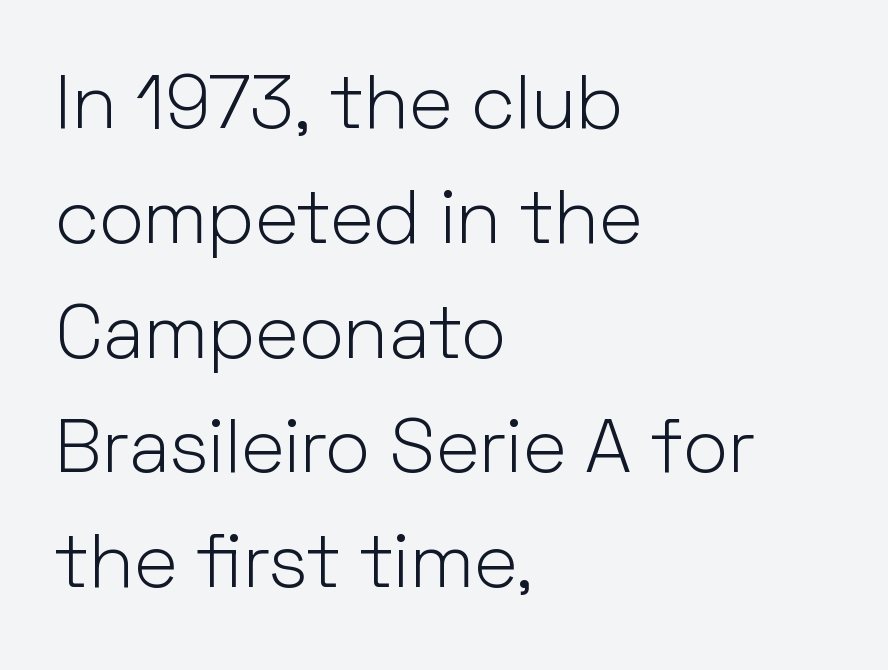
The image shows 76 px light sans-serif type, upright; set left-aligned, normal line spacing (1.51x), normal letter spacing, not underlined; low stroke contrast and a medium x-height.
